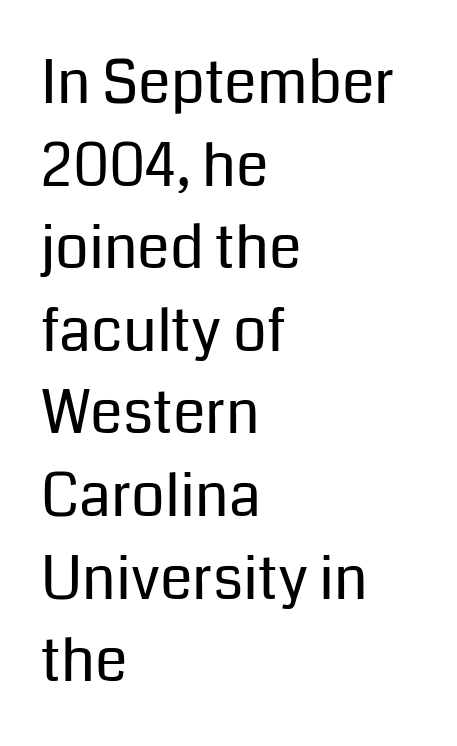
Q: Is the text bold? A: No.
Q: Is the text italic (slanted)? A: No, it is upright.
Q: Is the typeface a serif or a sans-serif typeface? A: Sans-serif.
Q: Is the text underlined? A: No.
Q: How is the paragraph aligned? A: Left-aligned.
Q: Is the spacing between letters normal or unusually wide? A: Normal.
Q: Is the spacing between lines tight, normal or loose? A: Normal.
Q: Width (condensed, normal, or wide)? A: Normal.
Q: Stroke contrast? A: Low.
Q: x-height? A: Medium.
Q: Monospaced? A: No.
